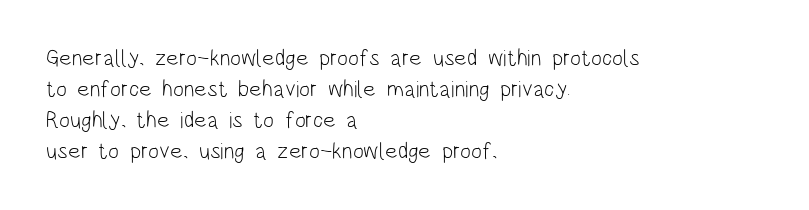
Q: Is the text bold? A: No.
Q: Is the text italic (slanted)? A: No, it is upright.
Q: Is the text underlined? A: No.
Q: How is the paragraph aligned? A: Left-aligned.
Q: Is the spacing between letters normal or unusually wide? A: Normal.
Q: Is the spacing between lines tight, normal or loose? A: Normal.
